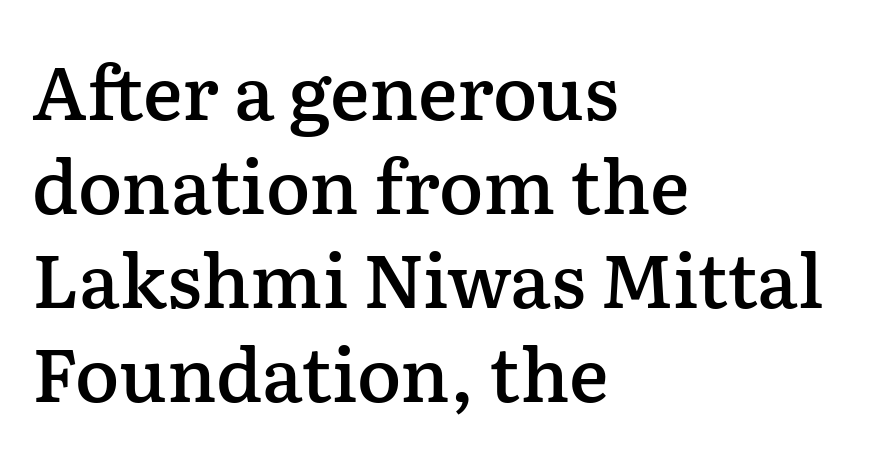
{"serif": "yes", "italic": "no", "bold": "semi", "weight": "semibold", "width": "normal", "stroke_contrast": "low", "x_height": "medium", "monospaced": "no", "underline": "no", "align": "left", "line_spacing": "normal", "line_spacing_ratio": 1.27, "letter_spacing": "normal", "letter_spacing_em": 0.0, "glyph_px": 74}
